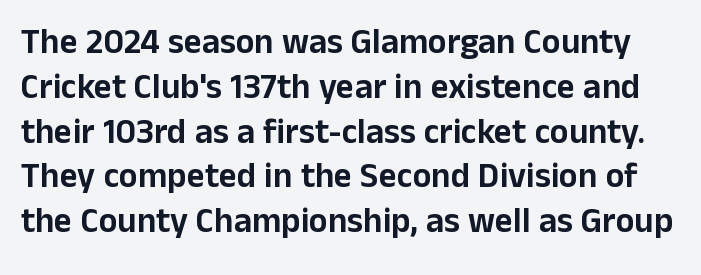
Q: Is the text italic (slanted)? A: No, it is upright.
Q: Is the typeface a serif or a sans-serif typeface? A: Sans-serif.
Q: Is the text underlined? A: No.
Q: Is the spacing between letters normal or unusually wide? A: Normal.
Q: Is the spacing between lines tight, normal or loose? A: Normal.
Q: Width (condensed, normal, or wide)? A: Normal.
Q: Stroke contrast? A: Low.
Q: x-height? A: Medium.
Q: Monospaced? A: No.
